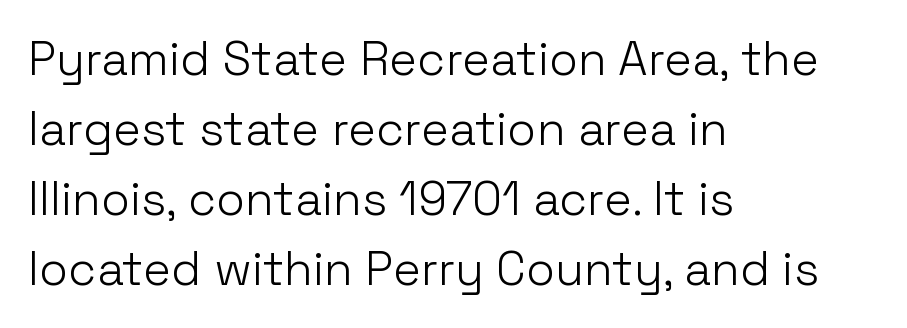
The image shows 47 px light sans-serif type, upright; set left-aligned, normal line spacing (1.49x), normal letter spacing, not underlined; low stroke contrast and a medium x-height.
